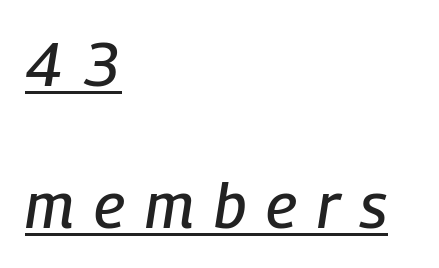
{"italic": "yes", "lean": "right", "slant_degrees": 9, "width": "condensed", "stroke_contrast": "low", "x_height": "medium", "monospaced": "no", "underline": "yes", "align": "left", "line_spacing": "loose", "line_spacing_ratio": 2.29, "letter_spacing": "wide", "letter_spacing_em": 0.33, "glyph_px": 62}
